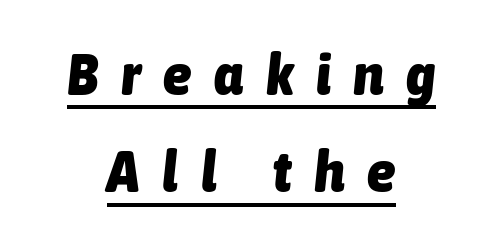
Q: Is the text bold? A: Yes.
Q: Is the text italic (slanted)? A: Yes, it leans right by about 6 degrees.
Q: Is the text underlined? A: Yes.
Q: How is the paragraph aligned? A: Centered.
Q: Is the spacing between letters normal or unusually wide? A: Unusually wide.
Q: Is the spacing between lines tight, normal or loose? A: Normal.
Q: Width (condensed, normal, or wide)? A: Condensed.
Q: Stroke contrast? A: Low.
Q: x-height? A: Medium.
Q: Monospaced? A: No.
